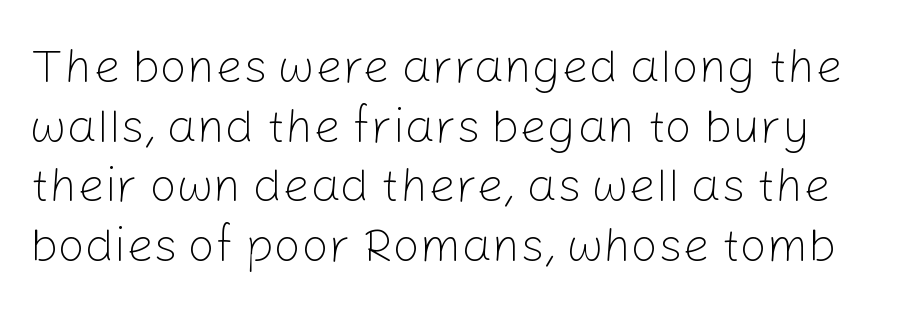
{"serif": "no", "italic": "no", "bold": "no", "weight": "light", "width": "normal", "stroke_contrast": "low", "x_height": "medium", "monospaced": "no", "underline": "no", "line_spacing_ratio": 1.24, "letter_spacing": "normal", "letter_spacing_em": 0.0, "glyph_px": 48}
